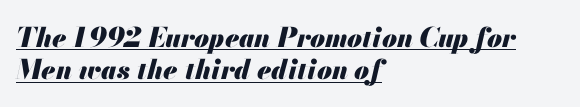
The image shows 27 px bold type, italic (leaning right); set left-aligned, line spacing 1.19x, normal letter spacing, underlined.
